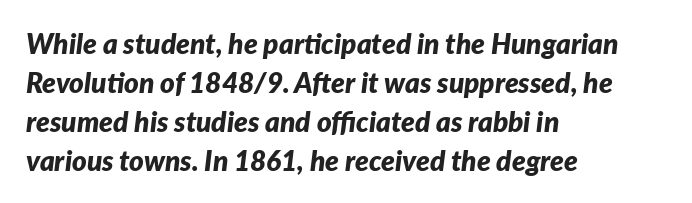
The image shows 28 px bold type, italic (leaning right); set left-aligned, normal line spacing (1.39x), normal letter spacing, not underlined; low stroke contrast and a medium x-height.
